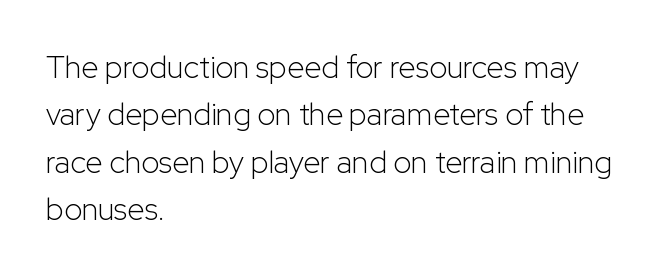
The image shows 31 px light sans-serif type, upright; set left-aligned, normal line spacing (1.53x), normal letter spacing, not underlined; low stroke contrast and a medium x-height.
